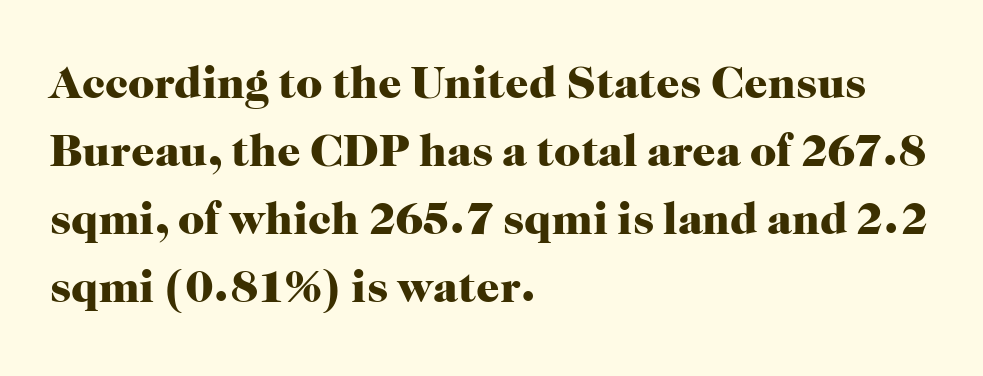
Q: Is the text bold? A: Yes.
Q: Is the text italic (slanted)? A: No, it is upright.
Q: Is the typeface a serif or a sans-serif typeface? A: Serif.
Q: Is the text underlined? A: No.
Q: How is the paragraph aligned? A: Left-aligned.
Q: Is the spacing between letters normal or unusually wide? A: Normal.
Q: Is the spacing between lines tight, normal or loose? A: Normal.
Q: Width (condensed, normal, or wide)? A: Normal.
Q: Stroke contrast? A: High.
Q: x-height? A: Medium.
Q: Monospaced? A: No.
